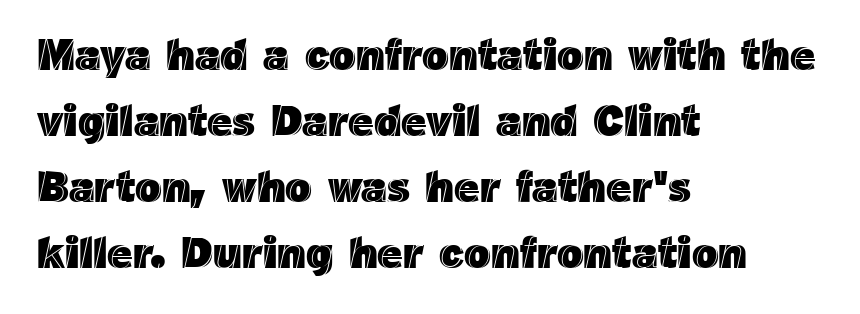
The image shows 44 px text type, upright; set left-aligned, normal line spacing (1.5x), normal letter spacing, not underlined; a medium x-height.
